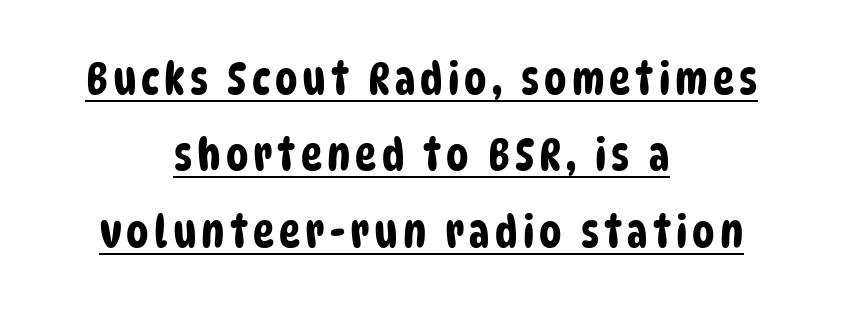
{"serif": "no", "width": "condensed", "stroke_contrast": "low", "x_height": "large", "monospaced": "no", "underline": "yes", "align": "center", "line_spacing": "normal", "line_spacing_ratio": 1.7, "glyph_px": 45}
